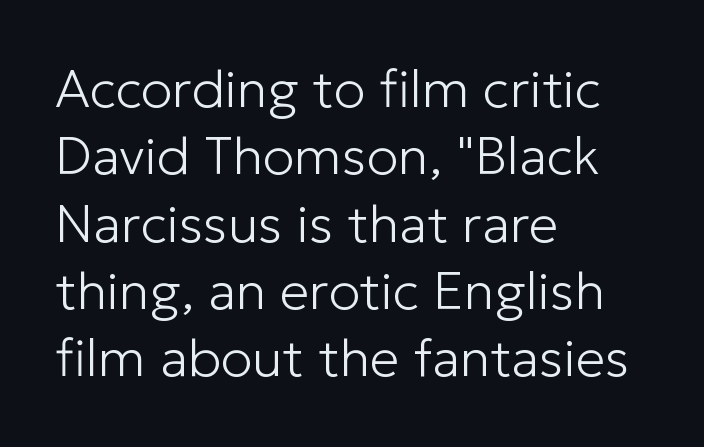
In terms of letterform style, serifs are entirely absent. Bare-footed words on every line. Here the designer chose a conventional face with non-uniform glyph widths. The typesetter chose a ragged-right arrangement here. Summary of vertical rhythm: regular, with standard interline spacing. Posture: straight, roman, zero tilt.
